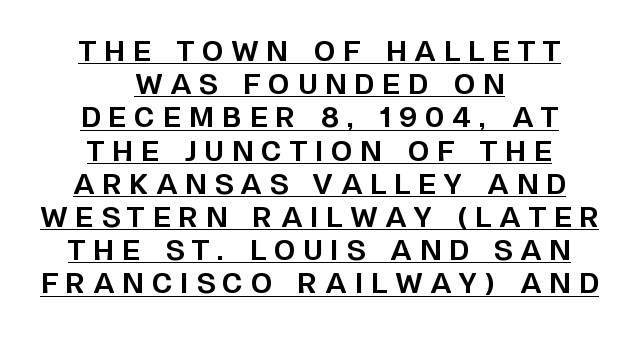
The passage shown has open, widely tracked lettering throughout. Characters remain perfectly vertical along every line. Alignment: centered. Its strokes are broad and dark, the hallmark of bold type.
